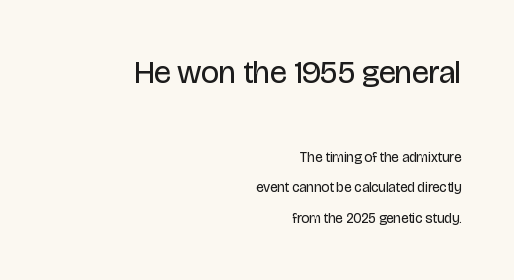
Underlining? Definitely not there. The font family rendered here belongs to the sans-serif group. The block sitting higher on the canvas is the one with enlarged characters. Rendered with straight, roman letterforms. Successive baselines arrive slowly, with a big drop between each.
